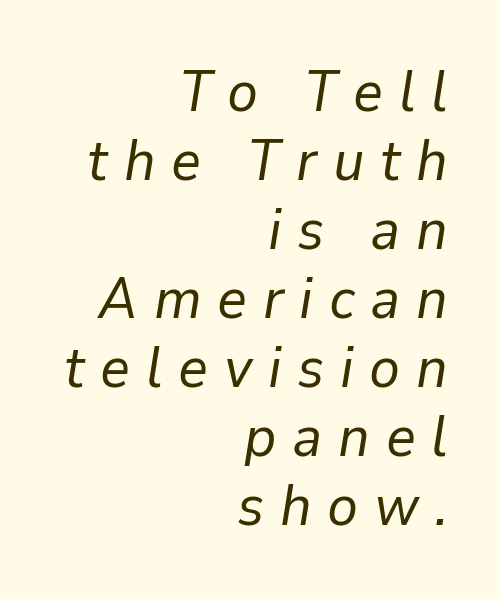
No heavy texture on the line: the type isn't bold. The strip under each line holds only bare page. Layout note: lines flush right. In terms of letterspacing, this is a distinctly airy, spread setting.
